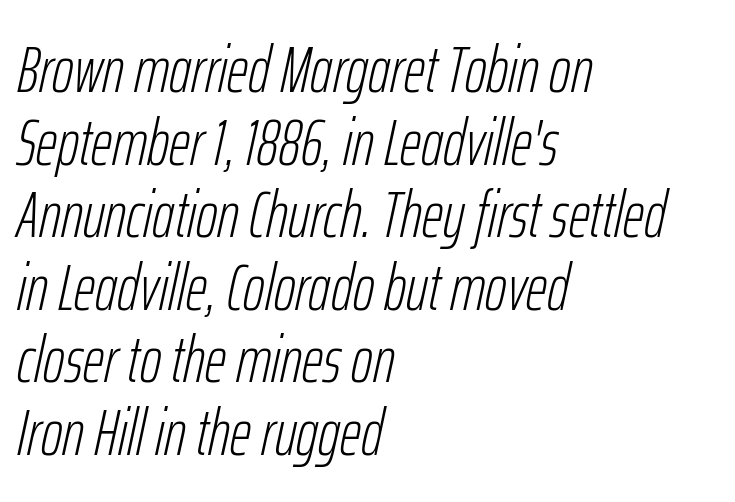
This sample trades vertical openness for compactness between lines. Does the copy run flush right? No — it runs flush left. Rendered with sloped, italic letterforms. Lines of text with bare space underneath. Compared with a typical body face, this is equally light or lighter still. Note the varied advance widths — an 'i' is clearly narrower than an 'm'.
